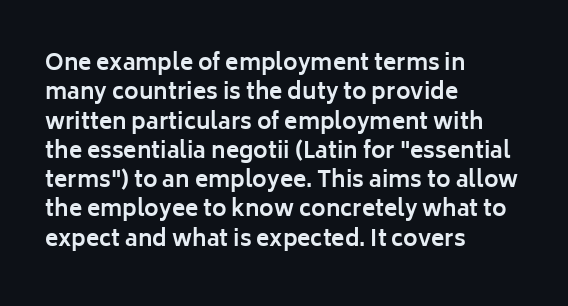
{"italic": "no", "bold": "yes", "underline": "no", "align": "left", "line_spacing": "normal", "line_spacing_ratio": 1.33, "letter_spacing": "normal", "letter_spacing_em": 0.0, "glyph_px": 22}
